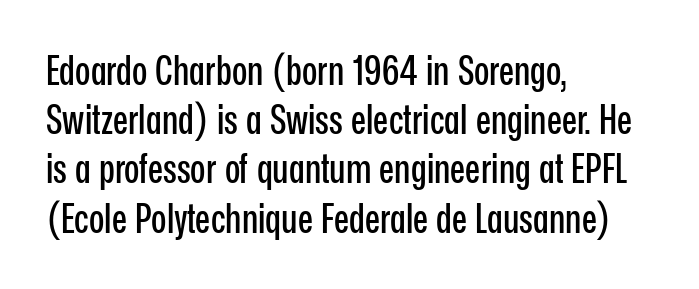
Nobody touched the tracking dial on this one. Check where the strokes stop: nothing finishes them off — pure sans. This is roman type, the default non-slanted kind. Reading down the block, your eye returns to a fixed left position each line. The letters advance in unequal steps, a hallmark of proportional type. The string is rendered with underlining switched off.
